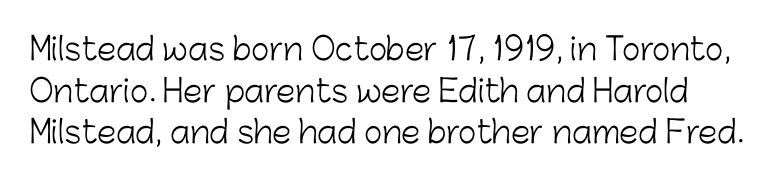
{"serif": "no", "italic": "no", "bold": "no", "weight": "light", "width": "normal", "stroke_contrast": "low", "x_height": "medium", "monospaced": "no", "underline": "no", "line_spacing": "normal", "line_spacing_ratio": 1.34, "letter_spacing": "normal", "letter_spacing_em": 0.0, "glyph_px": 31}
